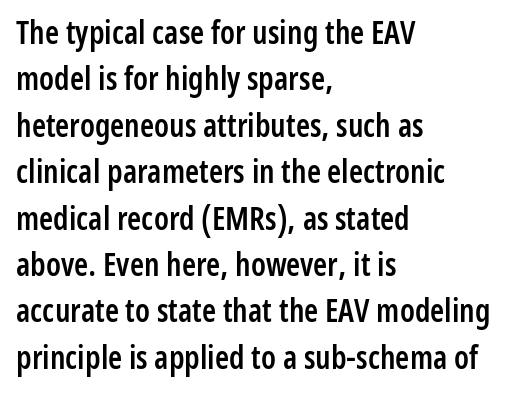
{"serif": "no", "italic": "no", "bold": "semi", "weight": "semibold", "width": "condensed", "stroke_contrast": "low", "x_height": "medium", "monospaced": "no", "underline": "no", "align": "left", "line_spacing": "normal", "line_spacing_ratio": 1.45, "letter_spacing": "normal", "letter_spacing_em": 0.0, "glyph_px": 32}
